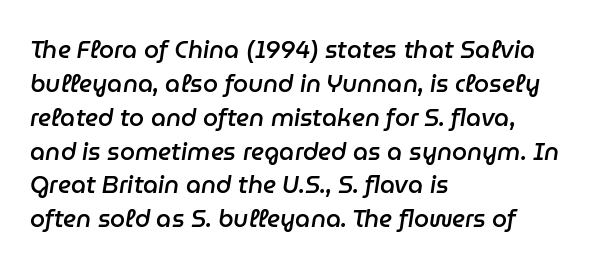
The image shows 24 px text type, italic (leaning right); set left-aligned, normal line spacing (1.41x), normal letter spacing, not underlined.
